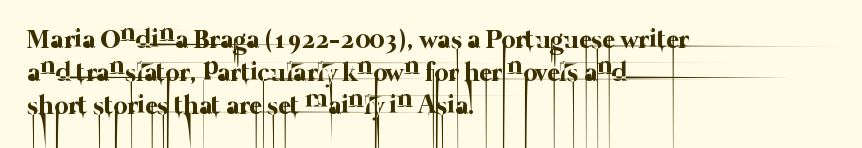
Q: Is the text bold? A: No.
Q: Is the text underlined? A: No.
Q: How is the paragraph aligned? A: Left-aligned.
Q: Is the spacing between letters normal or unusually wide? A: Normal.
